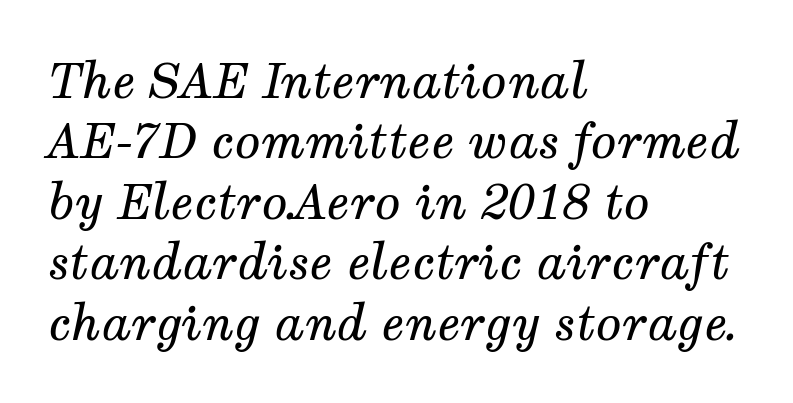
The image shows 48 px regular-weight serif type, italic (leaning right); set left-aligned, normal line spacing (1.26x), normal letter spacing, not underlined; medium stroke contrast and a medium x-height.
